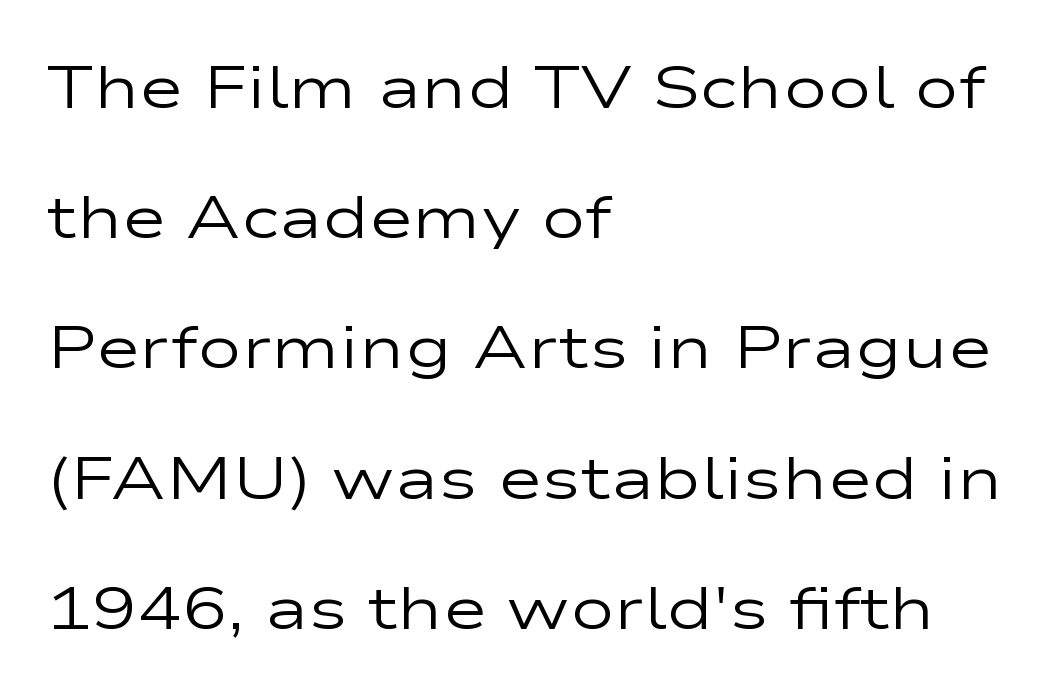
Q: Is the text bold? A: No.
Q: Is the text italic (slanted)? A: No, it is upright.
Q: Is the typeface a serif or a sans-serif typeface? A: Sans-serif.
Q: Is the text underlined? A: No.
Q: How is the paragraph aligned? A: Left-aligned.
Q: Is the spacing between letters normal or unusually wide? A: Normal.
Q: Is the spacing between lines tight, normal or loose? A: Loose.
Q: Width (condensed, normal, or wide)? A: Wide.
Q: Stroke contrast? A: Low.
Q: x-height? A: Medium.
Q: Monospaced? A: No.
